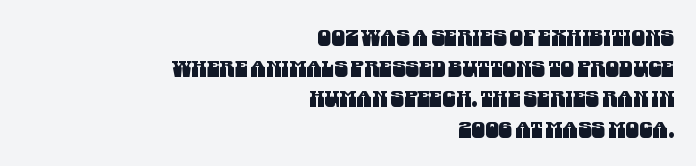
{"underline": "no", "align": "right", "line_spacing": "normal", "line_spacing_ratio": 1.39, "letter_spacing": "normal", "letter_spacing_em": 0.0, "glyph_px": 22}
